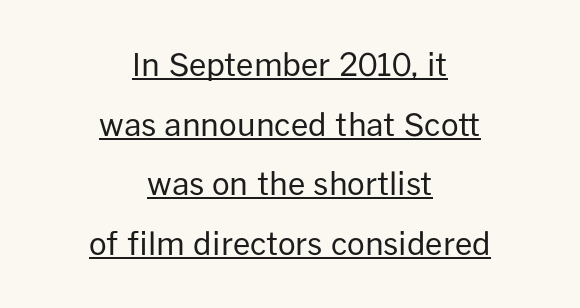
{"serif": "no", "italic": "no", "bold": "no", "weight": "regular", "width": "normal", "stroke_contrast": "low", "x_height": "medium", "monospaced": "no", "underline": "yes", "align": "center", "line_spacing": "loose", "line_spacing_ratio": 1.92, "letter_spacing": "normal", "letter_spacing_em": 0.0, "glyph_px": 31}
